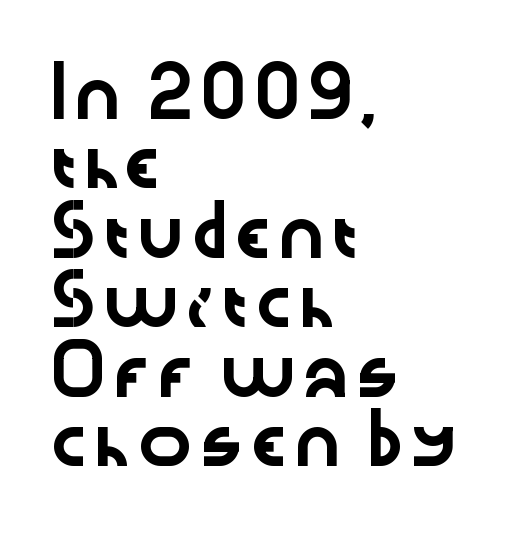
{"serif": "no", "italic": "no", "width": "wide", "stroke_contrast": "low", "x_height": "medium", "monospaced": "no", "underline": "no", "align": "left", "line_spacing": "normal", "line_spacing_ratio": 1.51, "letter_spacing": "normal", "letter_spacing_em": 0.0, "glyph_px": 46}
